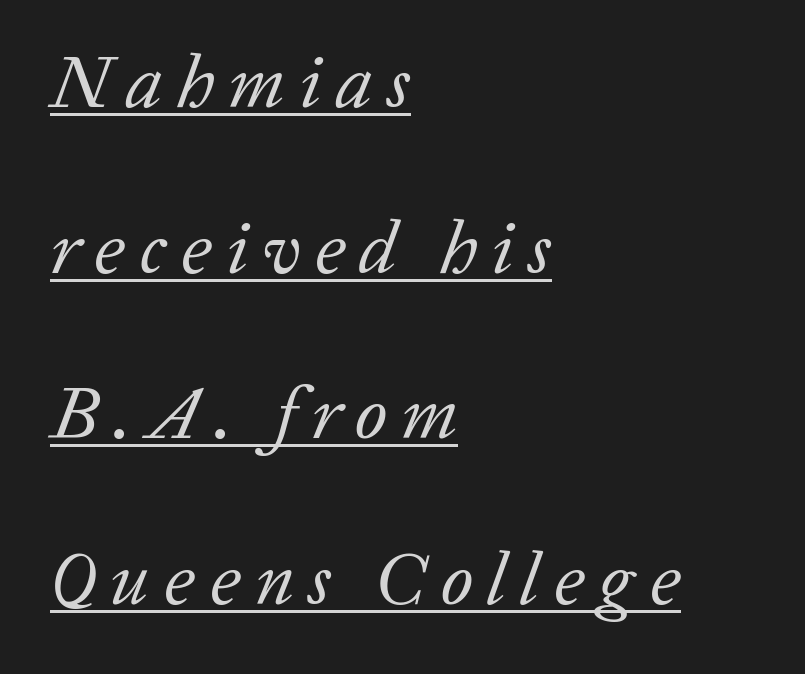
{"serif": "yes", "italic": "yes", "lean": "right", "slant_degrees": 20, "bold": "no", "weight": "regular", "width": "normal", "stroke_contrast": "low", "x_height": "medium", "monospaced": "no", "underline": "yes", "align": "left", "line_spacing": "loose", "line_spacing_ratio": 2.21, "glyph_px": 75}
